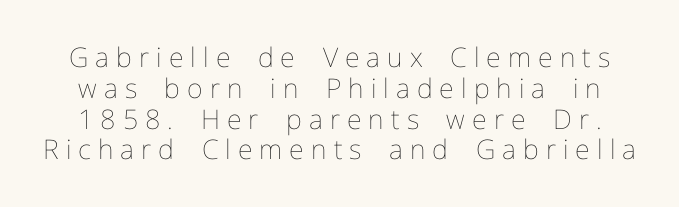
Plain, unruled lines of type. The passage shown has open, widely tracked lettering throughout. Vertical stems look standard width or narrower in stroke. If you measured baseline to baseline, you'd find a short distance.
